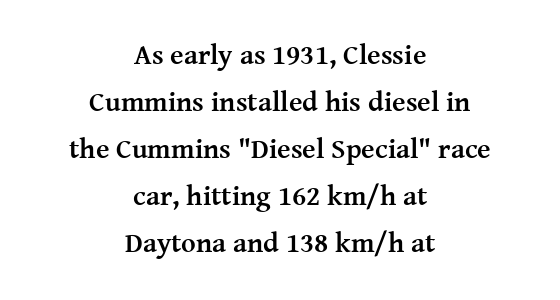
The image shows 28 px semibold serif type, upright; set centered, normal line spacing (1.68x), normal letter spacing, not underlined; medium stroke contrast and a medium x-height.
